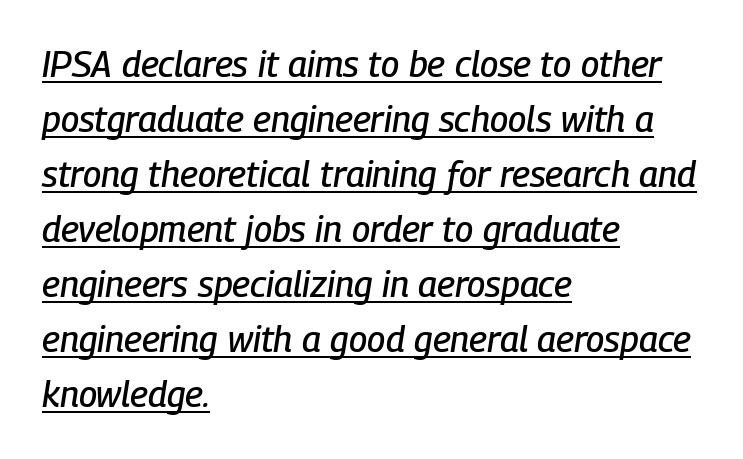
{"italic": "yes", "lean": "right", "slant_degrees": 9, "width": "condensed", "stroke_contrast": "low", "x_height": "medium", "monospaced": "no", "underline": "yes", "align": "left", "line_spacing": "normal", "line_spacing_ratio": 1.53, "letter_spacing": "normal", "letter_spacing_em": 0.0, "glyph_px": 36}
